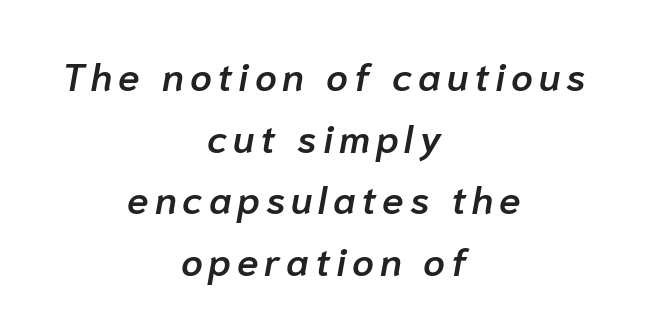
Q: Is the text bold? A: Semi-bold.
Q: Is the text italic (slanted)? A: Yes, it leans right by about 10 degrees.
Q: Is the text underlined? A: No.
Q: How is the paragraph aligned? A: Centered.
Q: Is the spacing between lines tight, normal or loose? A: Normal.
Q: Width (condensed, normal, or wide)? A: Normal.
Q: Stroke contrast? A: Low.
Q: x-height? A: Medium.
Q: Monospaced? A: No.
